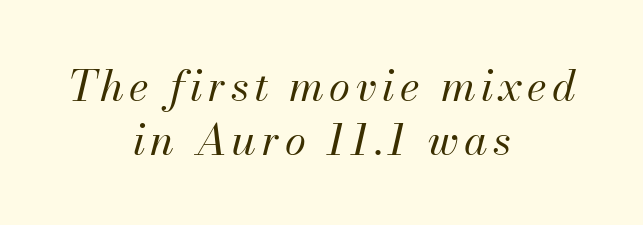
{"italic": "yes", "lean": "right", "slant_degrees": 13, "bold": "no", "weight": "regular", "width": "normal", "stroke_contrast": "medium", "x_height": "small", "monospaced": "no", "underline": "no", "align": "center", "line_spacing": "normal", "line_spacing_ratio": 1.25, "glyph_px": 43}
